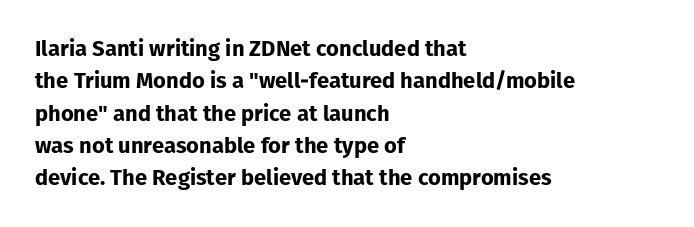
Q: Is the text bold? A: Yes.
Q: Is the text italic (slanted)? A: No, it is upright.
Q: Is the text underlined? A: No.
Q: How is the paragraph aligned? A: Left-aligned.
Q: Is the spacing between letters normal or unusually wide? A: Normal.
Q: Is the spacing between lines tight, normal or loose? A: Normal.
